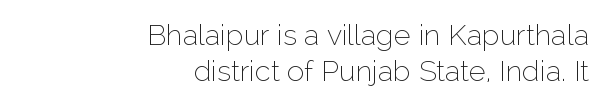
The image shows 29 px thin sans-serif type, upright; set right-aligned, normal line spacing (1.25x), normal letter spacing, not underlined; low stroke contrast and a medium x-height.
